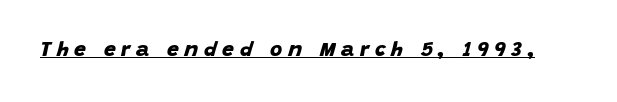
Q: Is the text bold? A: Yes.
Q: Is the text underlined? A: Yes.
Q: Is the spacing between letters normal or unusually wide? A: Unusually wide.
